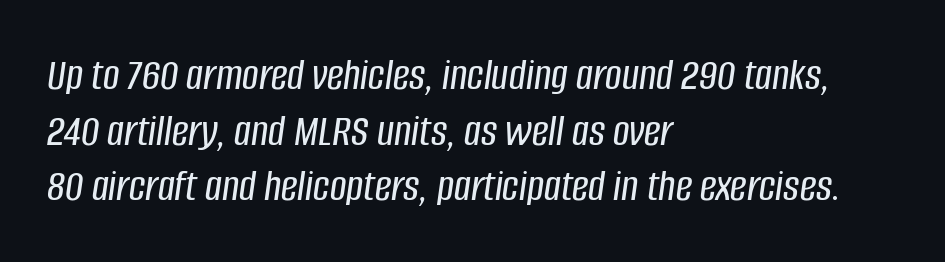
The foot of each line stays bare and open. Spacing between characters is what you'd get straight out of the box. Note the varied advance widths — an 'i' is clearly narrower than an 'm'. Teacher's note: observe the even left margin — that is flush-left alignment. Designer's note — italics engaged.
